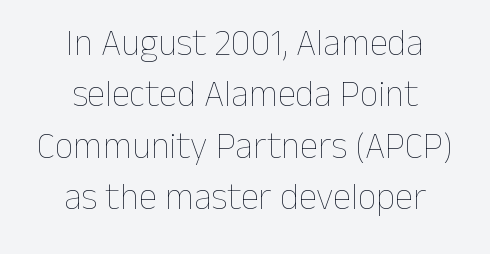
{"italic": "no", "bold": "no", "weight": "thin", "width": "normal", "stroke_contrast": "low", "x_height": "medium", "monospaced": "no", "underline": "no", "align": "center", "line_spacing": "normal", "line_spacing_ratio": 1.39, "letter_spacing": "normal", "letter_spacing_em": 0.0, "glyph_px": 37}
